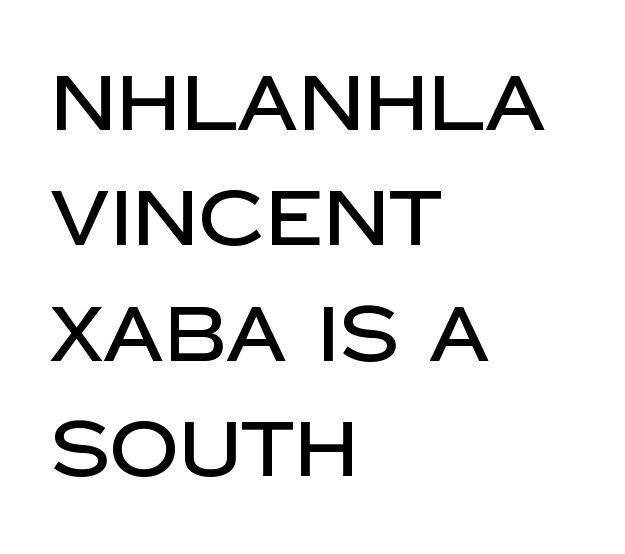
{"serif": "no", "italic": "no", "width": "normal", "stroke_contrast": "low", "x_height": "large", "monospaced": "no", "underline": "no", "align": "left", "line_spacing": "normal", "line_spacing_ratio": 1.5, "letter_spacing": "normal", "letter_spacing_em": 0.0, "glyph_px": 77}
